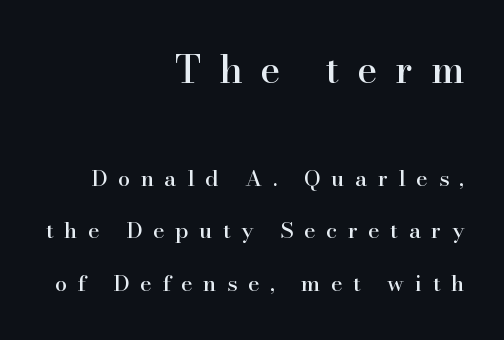
The image shows 38 px serif type, upright; set right-aligned, loose line spacing (2.38x), unusually wide letter spacing (+0.48 em), not underlined; the first (top) block is 1.73x larger; high stroke contrast and a small x-height.
